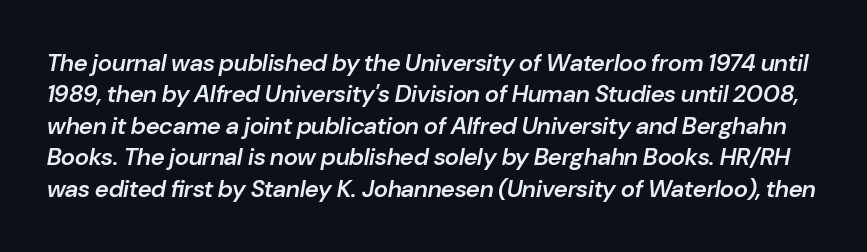
These lines carry some extra weight — a demibold, not a full bold. The text carries the slant typical of an italic or oblique font. Descender tails drop into unmarked territory. The passage shown has conventional tracking throughout. The lines sit at an ordinary, default distance from one another.
